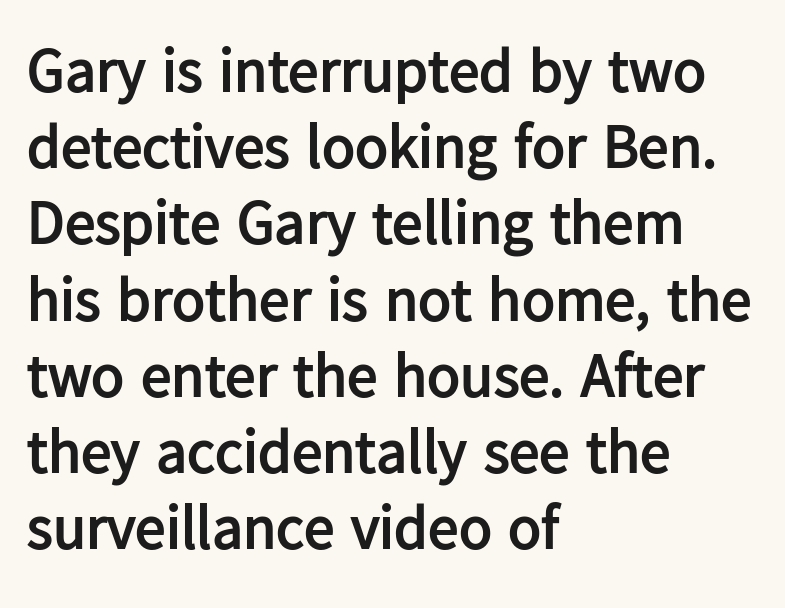
{"serif": "no", "italic": "no", "bold": "yes", "weight": "semibold", "width": "normal", "stroke_contrast": "low", "x_height": "medium", "monospaced": "no", "underline": "no", "align": "left", "line_spacing": "normal", "line_spacing_ratio": 1.25, "letter_spacing": "normal", "letter_spacing_em": 0.0, "glyph_px": 61}
